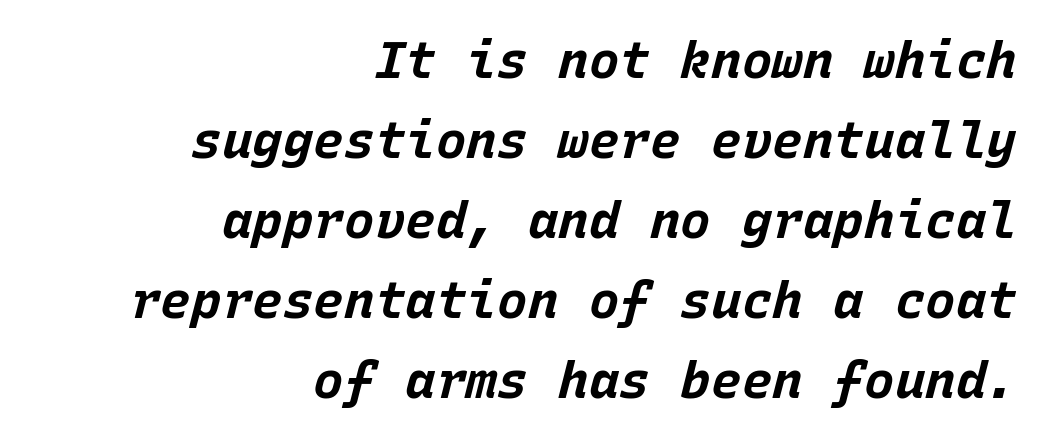
Q: Is the text bold? A: Yes.
Q: Is the text italic (slanted)? A: Yes, it leans right by about 15 degrees.
Q: Is the text underlined? A: No.
Q: How is the paragraph aligned? A: Right-aligned.
Q: Is the spacing between letters normal or unusually wide? A: Normal.
Q: Is the spacing between lines tight, normal or loose? A: Normal.
Q: Width (condensed, normal, or wide)? A: Normal.
Q: Stroke contrast? A: Low.
Q: x-height? A: Large.
Q: Monospaced? A: Yes.
